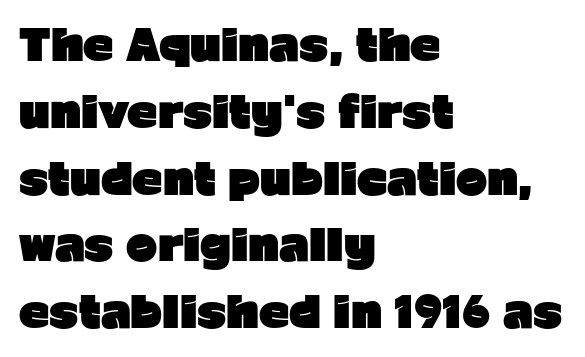
The image shows 42 px heavy sans-serif type, upright; set left-aligned, normal line spacing (1.59x), normal letter spacing, not underlined; low stroke contrast and a medium x-height.
